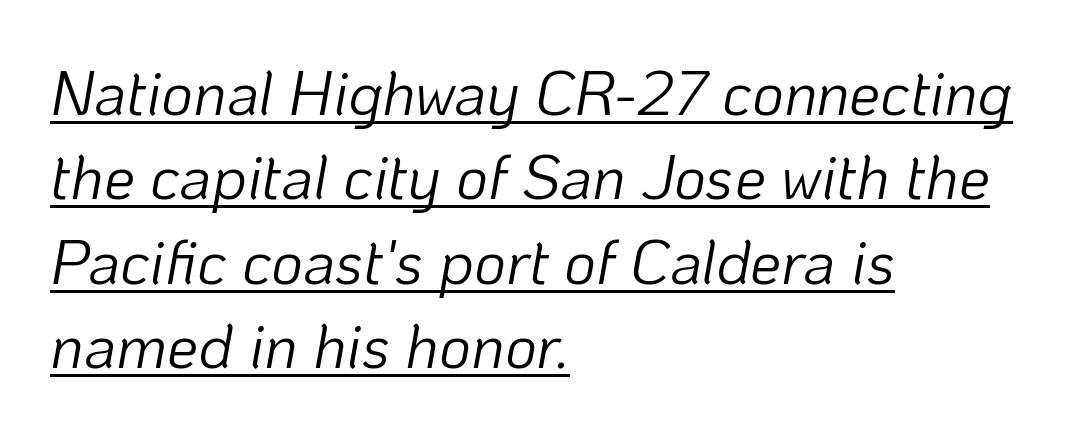
{"italic": "yes", "lean": "right", "slant_degrees": 10, "bold": "no", "weight": "light", "width": "normal", "stroke_contrast": "low", "x_height": "medium", "monospaced": "no", "underline": "yes", "align": "left", "line_spacing": "normal", "line_spacing_ratio": 1.36, "letter_spacing": "normal", "letter_spacing_em": 0.0, "glyph_px": 62}
